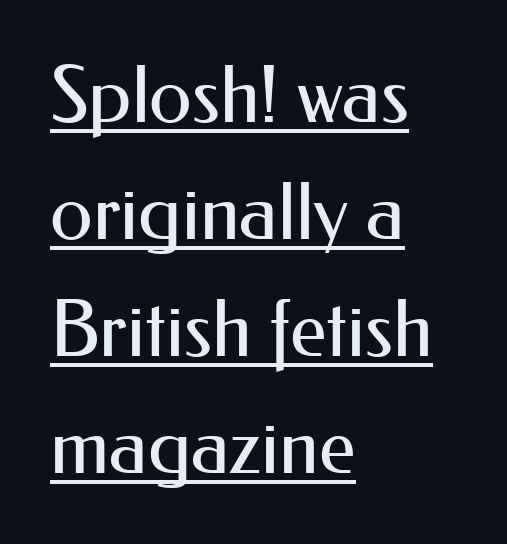
Q: Is the text bold? A: No.
Q: Is the text italic (slanted)? A: No, it is upright.
Q: Is the typeface a serif or a sans-serif typeface? A: Sans-serif.
Q: Is the text underlined? A: Yes.
Q: How is the paragraph aligned? A: Left-aligned.
Q: Is the spacing between letters normal or unusually wide? A: Normal.
Q: Is the spacing between lines tight, normal or loose? A: Normal.
Q: Width (condensed, normal, or wide)? A: Normal.
Q: Stroke contrast? A: Medium.
Q: x-height? A: Small.
Q: Monospaced? A: No.
